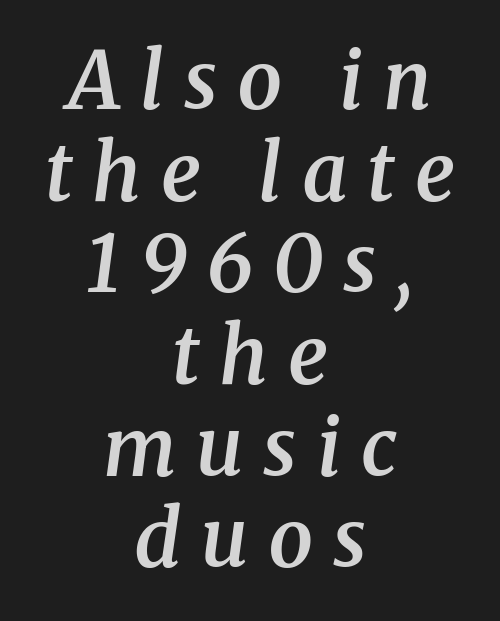
Q: Is the text bold? A: Semi-bold.
Q: Is the text italic (slanted)? A: Yes, it leans right by about 8 degrees.
Q: Is the typeface a serif or a sans-serif typeface? A: Serif.
Q: Is the text underlined? A: No.
Q: How is the paragraph aligned? A: Centered.
Q: Is the spacing between letters normal or unusually wide? A: Unusually wide.
Q: Width (condensed, normal, or wide)? A: Normal.
Q: Stroke contrast? A: Medium.
Q: x-height? A: Medium.
Q: Monospaced? A: No.
